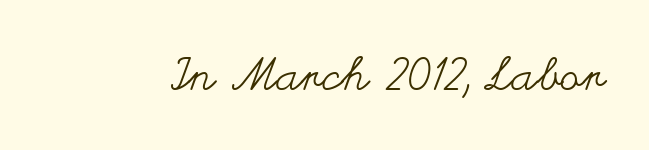
The image shows 46 px regular-weight, wide type; set normal letter spacing, not underlined; medium stroke contrast and a small x-height.
